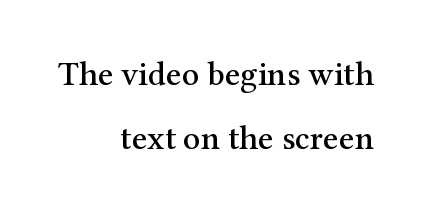
You can tell it's not italic because the verticals are truly vertical. Each letter keeps its own natural width here, so spacing adapts to shape. These lines keep a tight, regular rhythm from letter to letter. The rag falls on the left side of this text block.
